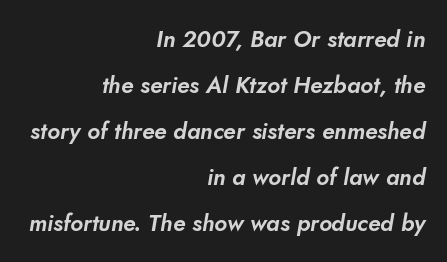
Q: Is the text underlined? A: No.
Q: How is the paragraph aligned? A: Right-aligned.
Q: Is the spacing between letters normal or unusually wide? A: Normal.
Q: Is the spacing between lines tight, normal or loose? A: Loose.
